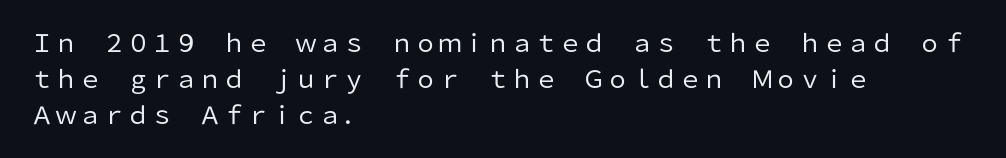
Q: Is the text bold? A: No.
Q: Is the text italic (slanted)? A: No, it is upright.
Q: Is the text underlined? A: No.
Q: How is the paragraph aligned? A: Left-aligned.
Q: Is the spacing between letters normal or unusually wide? A: Normal.
Q: Is the spacing between lines tight, normal or loose? A: Normal.
